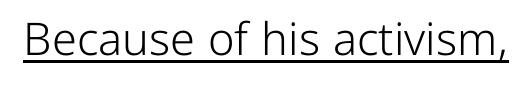
In terms of letterform style, serifs are entirely absent. Here the designer chose a conventional face with non-uniform glyph widths. Compared with a typical body face, this is equally light or lighter still. Students, note that the glyphs here touch the page at normal intervals. Style check: upright.
